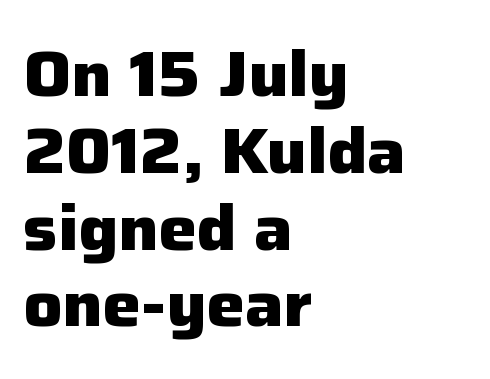
The image shows 64 px heavy sans-serif type, upright; set left-aligned, line spacing 1.2x, normal letter spacing, not underlined; low stroke contrast and a medium x-height.
